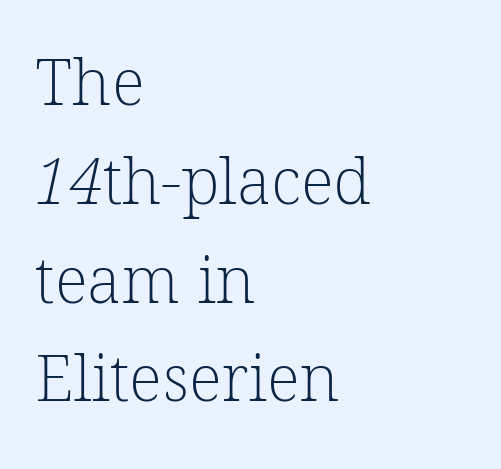
Q: Is the text bold? A: No.
Q: Is the typeface a serif or a sans-serif typeface? A: Serif.
Q: Is the text underlined? A: No.
Q: How is the paragraph aligned? A: Left-aligned.
Q: Is the spacing between letters normal or unusually wide? A: Normal.
Q: Is the spacing between lines tight, normal or loose? A: Normal.
Q: Width (condensed, normal, or wide)? A: Normal.
Q: Stroke contrast? A: Low.
Q: x-height? A: Medium.
Q: Monospaced? A: No.
